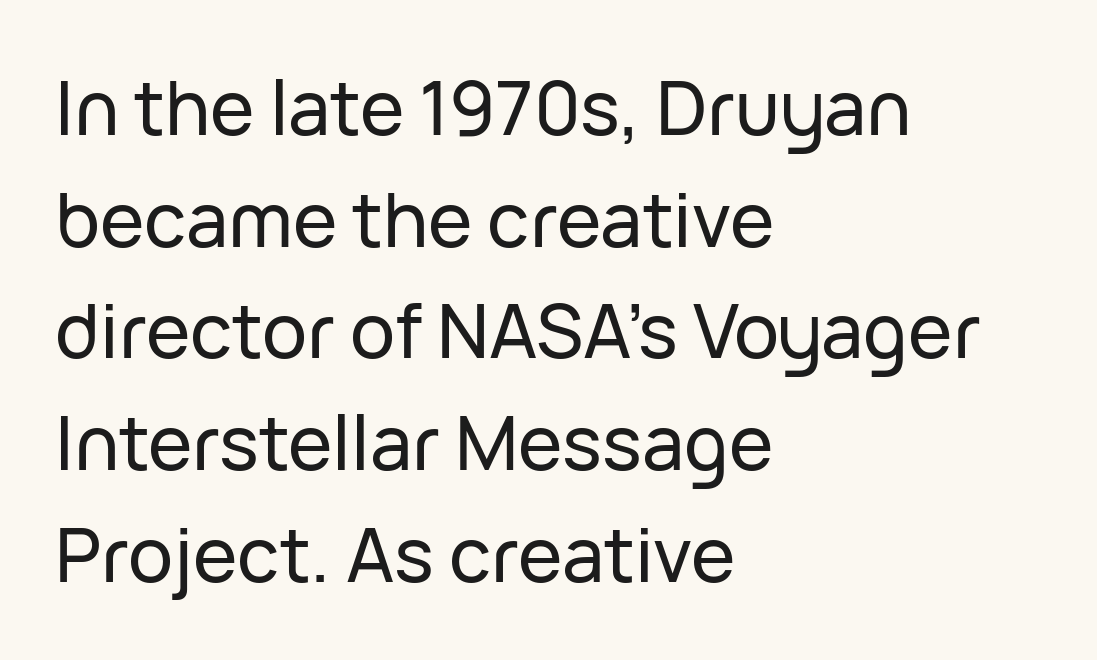
{"serif": "no", "italic": "no", "width": "normal", "stroke_contrast": "low", "x_height": "medium", "monospaced": "no", "underline": "no", "align": "left", "line_spacing": "normal", "line_spacing_ratio": 1.49, "letter_spacing": "normal", "letter_spacing_em": 0.0, "glyph_px": 75}
